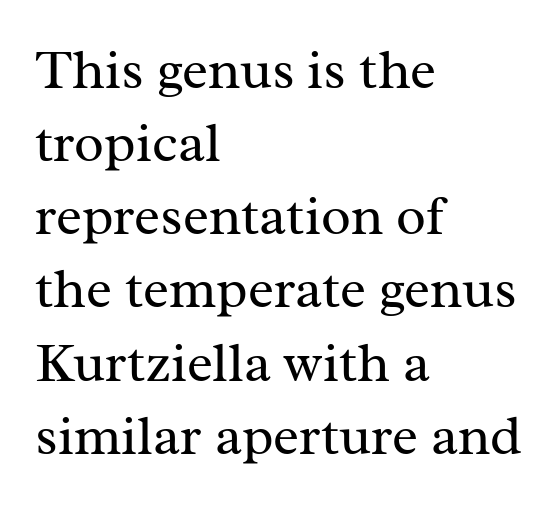
The image shows 55 px regular-weight serif type, upright; set left-aligned, normal line spacing (1.33x), normal letter spacing, not underlined; medium stroke contrast and a medium x-height.
